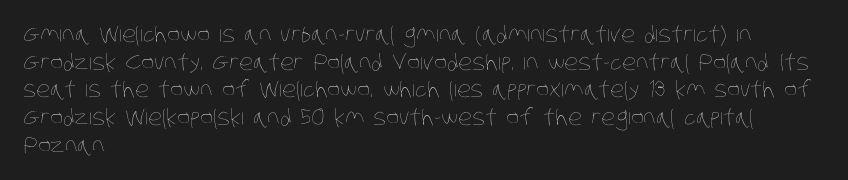
{"bold": "no", "underline": "no", "align": "left", "line_spacing": "normal", "line_spacing_ratio": 1.26, "letter_spacing": "normal", "letter_spacing_em": 0.0, "glyph_px": 22}
